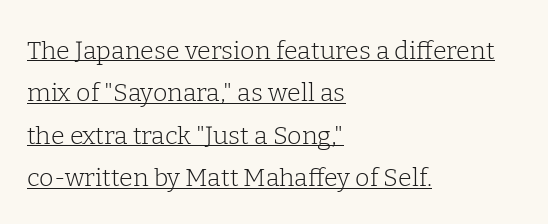
The image shows 25 px text type, upright; set left-aligned, normal line spacing (1.7x), normal letter spacing, underlined.
